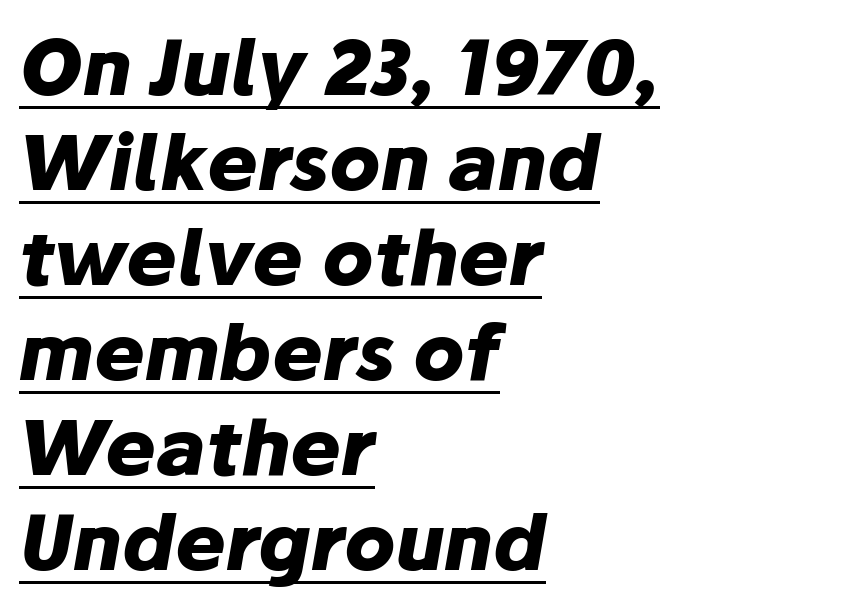
The image shows 76 px heavy type, italic (leaning right); set left-aligned, normal line spacing (1.25x), normal letter spacing, underlined; low stroke contrast and a medium x-height.
